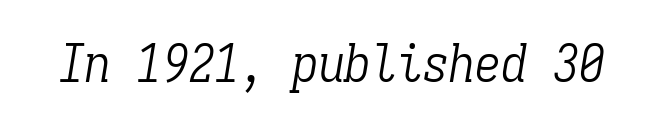
Q: Is the text bold? A: No.
Q: Is the text italic (slanted)? A: Yes, it leans right by about 9 degrees.
Q: Is the typeface a serif or a sans-serif typeface? A: Serif.
Q: Is the text underlined? A: No.
Q: Is the spacing between letters normal or unusually wide? A: Normal.
Q: Width (condensed, normal, or wide)? A: Condensed.
Q: Stroke contrast? A: Low.
Q: x-height? A: Medium.
Q: Monospaced? A: Yes.
